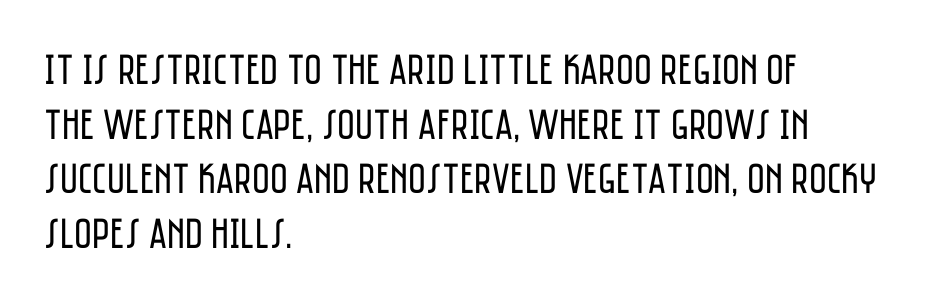
Q: Is the text bold? A: No.
Q: Is the text italic (slanted)? A: No, it is upright.
Q: Is the typeface a serif or a sans-serif typeface? A: Sans-serif.
Q: Is the text underlined? A: No.
Q: How is the paragraph aligned? A: Left-aligned.
Q: Is the spacing between letters normal or unusually wide? A: Normal.
Q: Is the spacing between lines tight, normal or loose? A: Normal.
Q: Width (condensed, normal, or wide)? A: Condensed.
Q: Stroke contrast? A: Low.
Q: x-height? A: Large.
Q: Monospaced? A: No.
